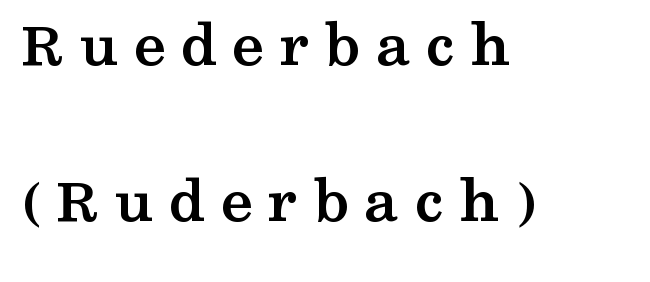
You could not count columns in this text — the font is proportionally spaced. Any mark beneath the type? The region is blank. Each glyph is drawn with heavy, bold strokes. Horizontally, the lines are justified to the leading edge only. Tracking value appears strongly positive — letters spread wide. The rendering shows small feet on the letterforms — a serif design.
